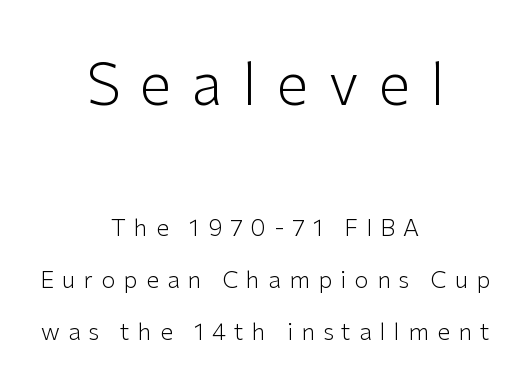
The characters are drawn with everyday or finer stroke widths. Underlining? Definitely not there. How would I describe the line gaps? Wide and relaxed. This sample uses a sans-serif face.
